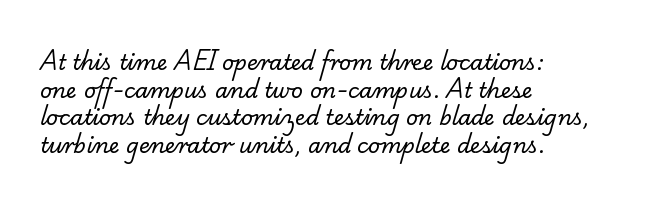
The image shows 21 px text type; set left-aligned, normal line spacing (1.32x), normal letter spacing, not underlined.
